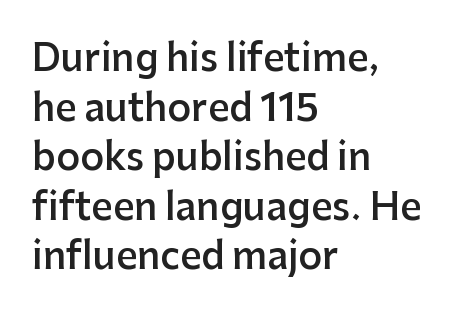
Q: Is the text bold? A: Semi-bold.
Q: Is the text italic (slanted)? A: No, it is upright.
Q: Is the typeface a serif or a sans-serif typeface? A: Sans-serif.
Q: Is the text underlined? A: No.
Q: How is the paragraph aligned? A: Left-aligned.
Q: Is the spacing between letters normal or unusually wide? A: Normal.
Q: Is the spacing between lines tight, normal or loose? A: Normal.
Q: Width (condensed, normal, or wide)? A: Normal.
Q: Stroke contrast? A: Low.
Q: x-height? A: Medium.
Q: Monospaced? A: No.
